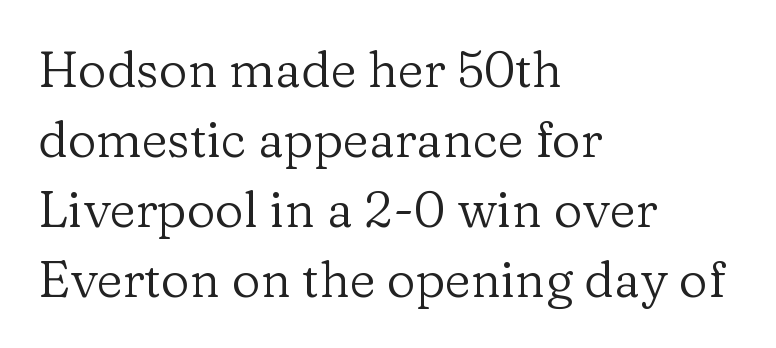
{"serif": "yes", "italic": "no", "bold": "no", "weight": "regular", "width": "normal", "stroke_contrast": "low", "x_height": "medium", "monospaced": "no", "underline": "no", "align": "left", "line_spacing": "normal", "line_spacing_ratio": 1.4, "letter_spacing": "normal", "letter_spacing_em": 0.0, "glyph_px": 50}
